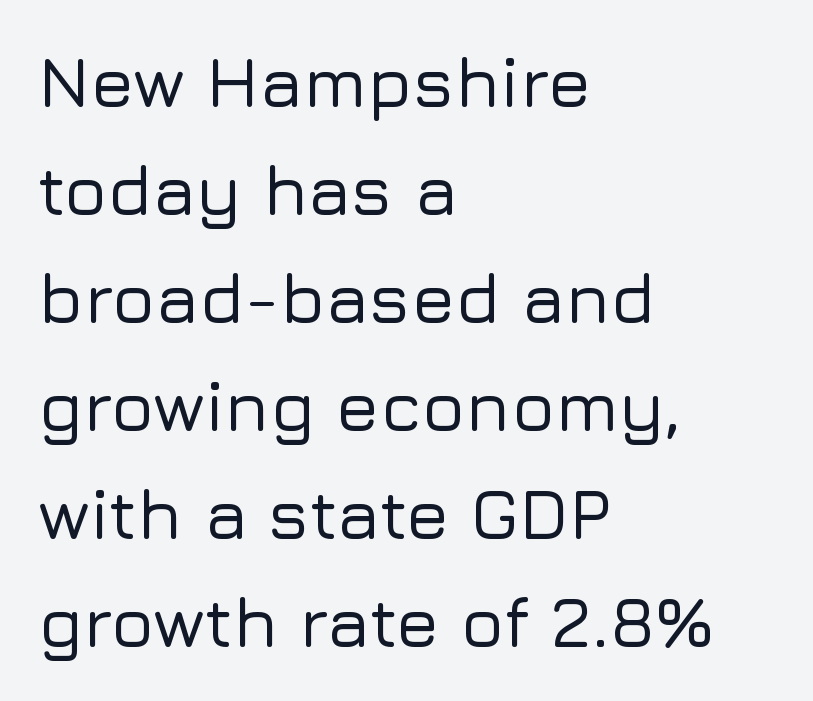
The image shows 71 px sans-serif type, upright; set left-aligned, normal line spacing (1.52x), normal letter spacing, not underlined; low stroke contrast and a medium x-height.
